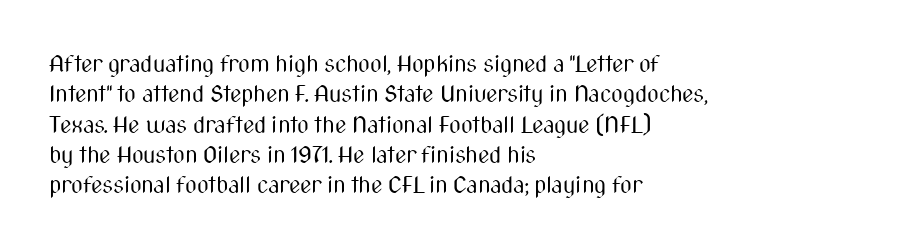
The image shows 23 px text type, upright; set left-aligned, normal line spacing (1.32x), normal letter spacing, not underlined.
